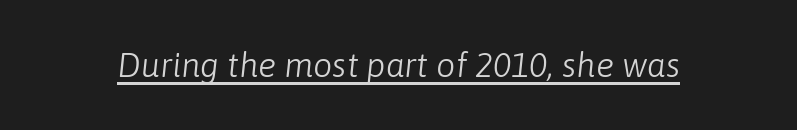
Q: Is the text bold? A: No.
Q: Is the text italic (slanted)? A: Yes, it leans right by about 6 degrees.
Q: Is the text underlined? A: Yes.
Q: Is the spacing between letters normal or unusually wide? A: Normal.
Q: Width (condensed, normal, or wide)? A: Normal.
Q: Stroke contrast? A: Low.
Q: x-height? A: Medium.
Q: Monospaced? A: No.
